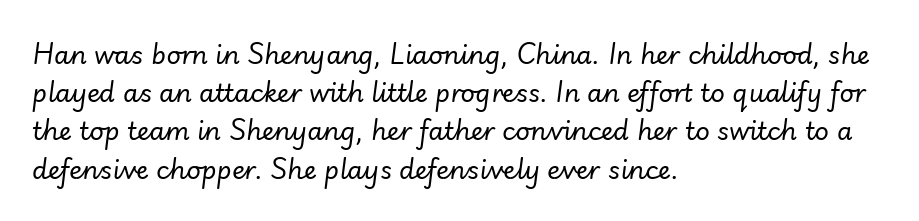
{"italic": "yes", "lean": "right", "slant_degrees": 7, "bold": "no", "underline": "no", "align": "left", "line_spacing": "normal", "line_spacing_ratio": 1.53, "letter_spacing": "normal", "letter_spacing_em": 0.0, "glyph_px": 25}
